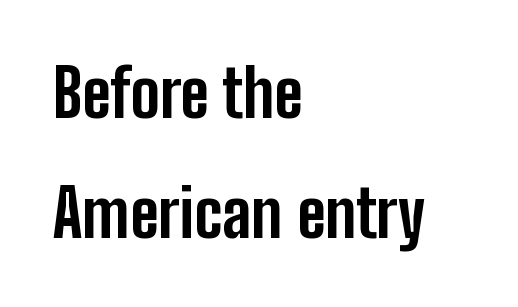
The image shows 66 px bold, condensed sans-serif type, upright; set left-aligned, line spacing 1.82x, normal letter spacing, not underlined; low stroke contrast and a medium x-height.
